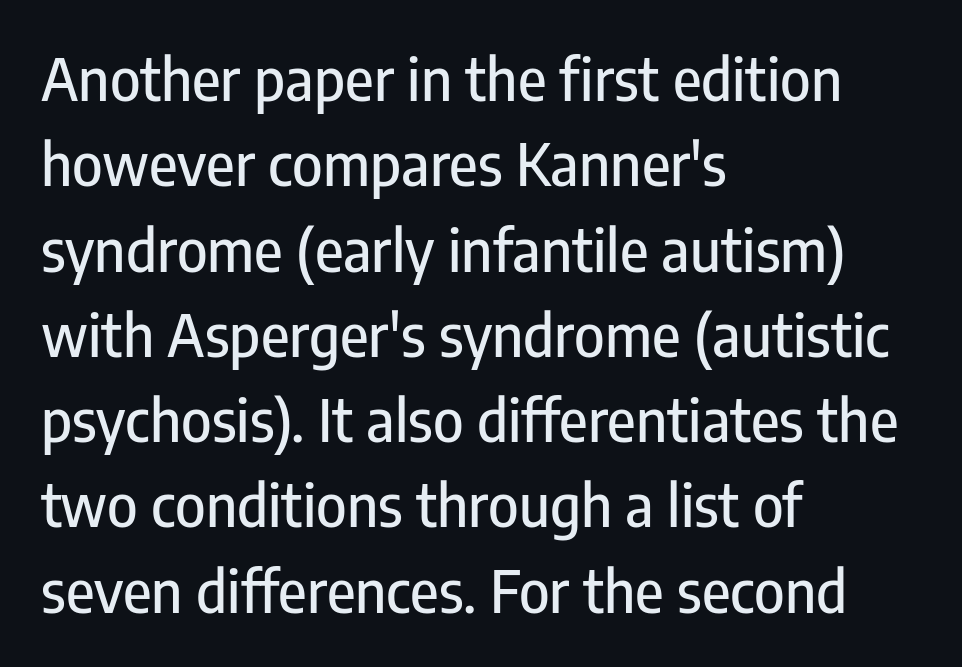
The image shows 58 px condensed sans-serif type, upright; set left-aligned, normal line spacing (1.47x), normal letter spacing, not underlined; low stroke contrast and a medium x-height.
